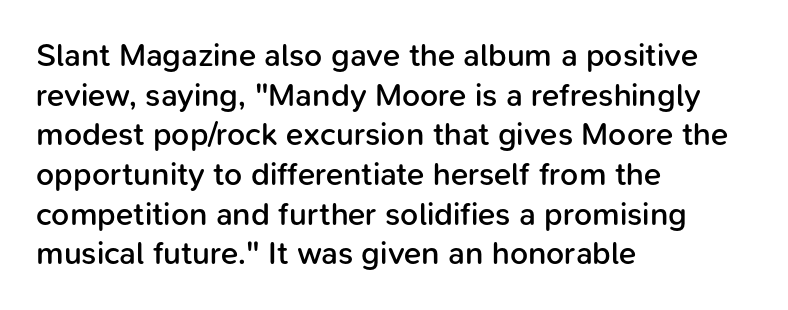
The image shows 32 px semibold sans-serif type, upright; set left-aligned, line spacing 1.24x, normal letter spacing, not underlined; low stroke contrast and a medium x-height.
